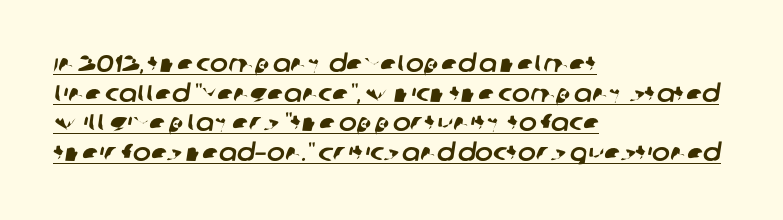
Q: Is the text underlined? A: Yes.
Q: How is the paragraph aligned? A: Left-aligned.
Q: Is the spacing between letters normal or unusually wide? A: Normal.
